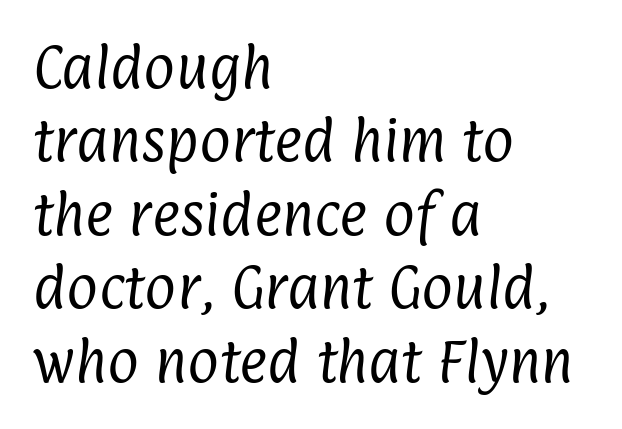
How are the letters spaced? Ordinarily, with no added tracking. Heft: none added — not bold. In terms of leading, this rendering sits right in the middle. The rendering shows plain stroke endings on the letterforms — a sans-serif design. The typesetter chose a ragged-right arrangement here.
